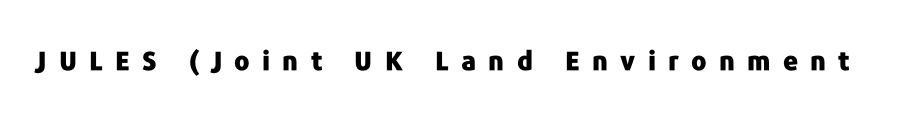
The image shows 26 px bold type, upright; set unusually wide letter spacing (+0.47 em), not underlined.
